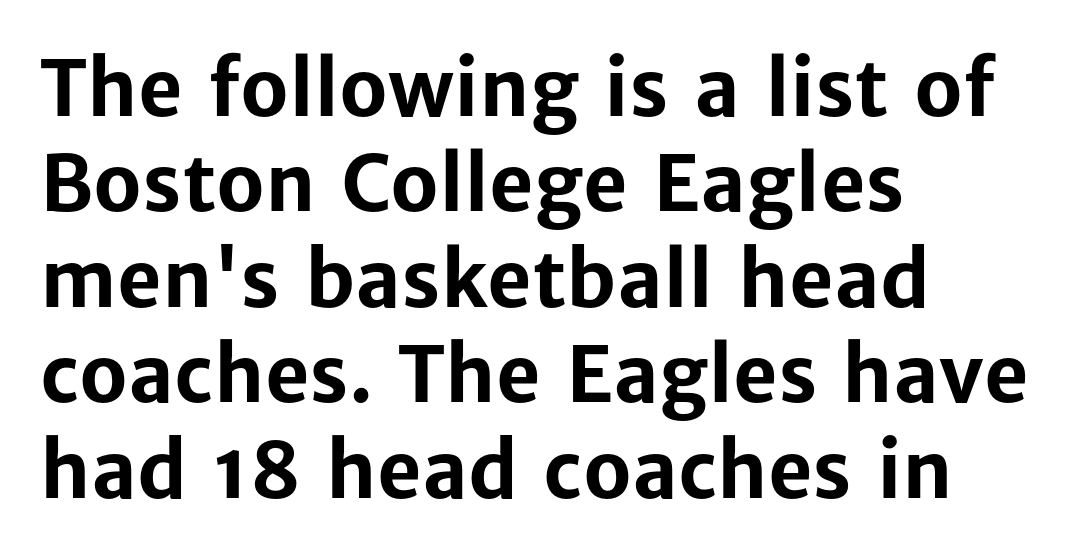
Characters follow at the spacing the type designer built in. Character widths vary here, with narrow letters taking less room than wide ones. Set as a true bold cut, around the 700 mark. Just letters on the line, the space beneath them empty. Vertical strokes here are truly vertical. The paragraph shown leans on its left margin.
